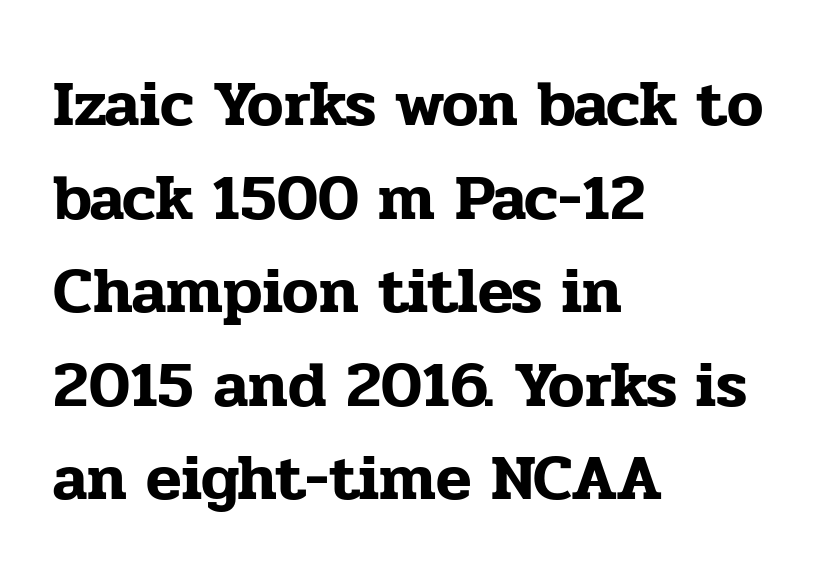
The image shows 65 px serif type, upright; set left-aligned, normal line spacing (1.44x), normal letter spacing, not underlined; low stroke contrast and a medium x-height.
